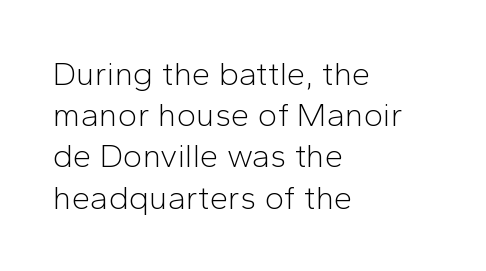
{"serif": "no", "italic": "no", "bold": "no", "weight": "light", "width": "normal", "stroke_contrast": "low", "x_height": "medium", "monospaced": "no", "underline": "no", "align": "left", "line_spacing": "normal", "line_spacing_ratio": 1.25, "letter_spacing": "normal", "letter_spacing_em": 0.0, "glyph_px": 33}
